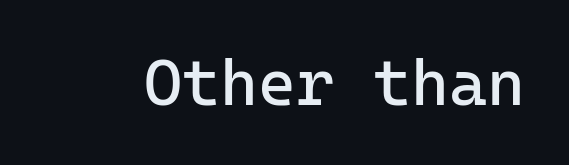
Spacing verdict: monospaced, one width for all characters. Ink coverage per letter is moderate at most. Does the type have serifs? No, each stem ends abruptly. This rendering features lettering with no underline.
